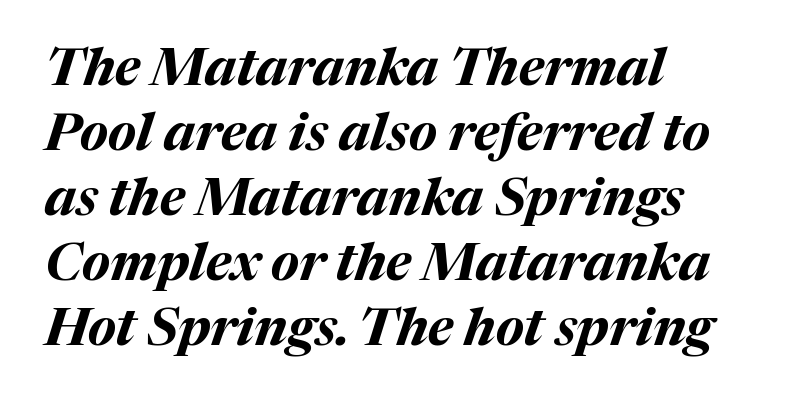
{"italic": "yes", "lean": "right", "slant_degrees": 17, "bold": "yes", "weight": "bold", "width": "normal", "stroke_contrast": "medium", "x_height": "medium", "monospaced": "no", "underline": "no", "align": "left", "line_spacing": "normal", "line_spacing_ratio": 1.25, "letter_spacing": "normal", "letter_spacing_em": 0.0, "glyph_px": 52}
